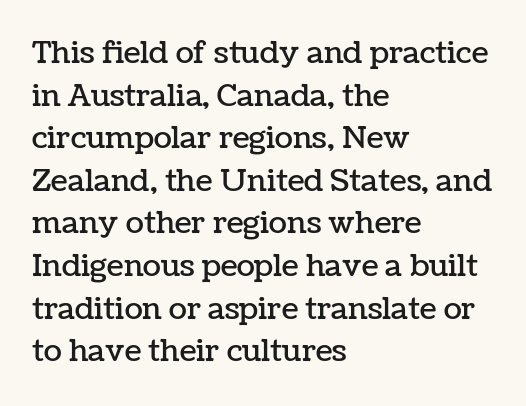
The lines sit at an ordinary, default distance from one another. Do the characters align in a grid? No, the font is proportional. The font's upright variant was chosen for this text. Where is the straight margin? On the left. Descender tails drop into unmarked territory. Characters follow at the spacing the type designer built in.
